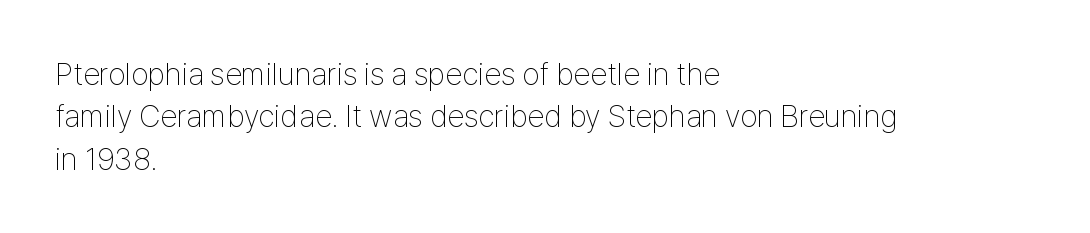
Q: Is the text bold? A: No.
Q: Is the text italic (slanted)? A: No, it is upright.
Q: Is the typeface a serif or a sans-serif typeface? A: Sans-serif.
Q: Is the text underlined? A: No.
Q: How is the paragraph aligned? A: Left-aligned.
Q: Is the spacing between letters normal or unusually wide? A: Normal.
Q: Is the spacing between lines tight, normal or loose? A: Normal.
Q: Width (condensed, normal, or wide)? A: Condensed.
Q: Stroke contrast? A: Low.
Q: x-height? A: Medium.
Q: Monospaced? A: No.
